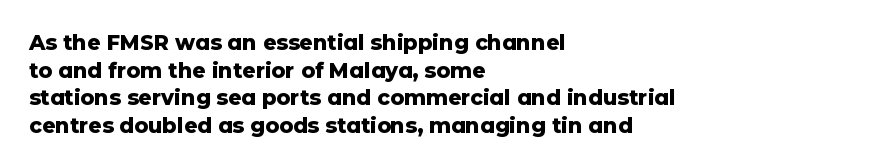
Normally led — the rows are evenly, conventionally spaced. Caption: standard tracking, unaltered. Check the space under the baseline: it is left empty. This sample is left-justified, so line endings fall wherever the words run out. These lines were composed using upright roman letters.
